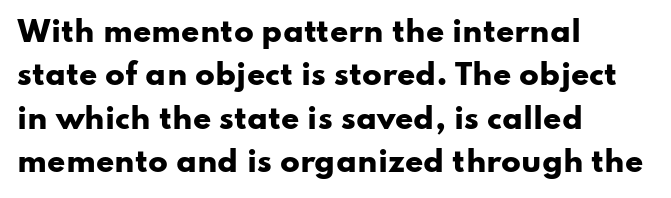
Nobody touched the tracking dial on this one. The axis of the letterforms is exactly vertical. Look at the stroke-to-counter ratio: heavy, a bold. Leading: standard. Does the type have serifs? No, each stem ends abruptly. Proportional: the letters do not fall into vertical columns.
